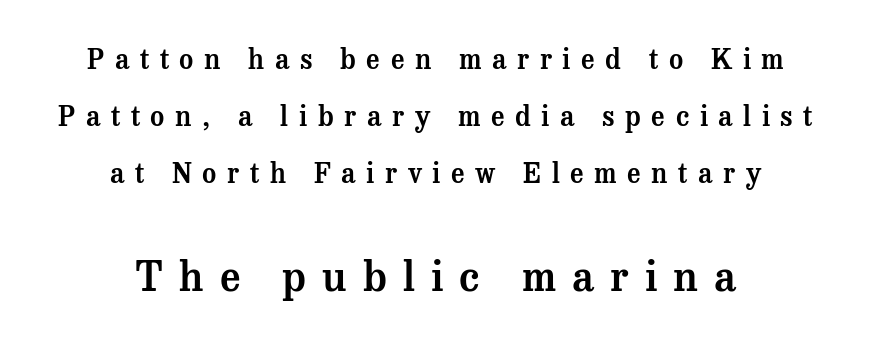
The image shows 41 px serif type, upright; set centered, loose line spacing (2.11x), unusually wide letter spacing (+0.39 em), not underlined; the second (bottom) block is 1.52x larger; medium stroke contrast and a medium x-height.
